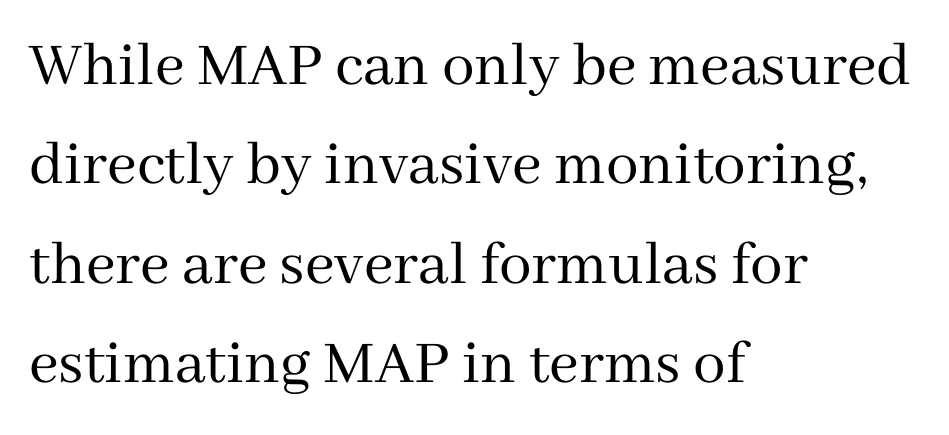
This rendering leaves character spacing at its baseline value. The typeface has the unassuming heft of standard copy or less. The lettering stays uniformly vertical, giving the passage a roman look. Unlike a clean sans, this face finishes its strokes with serifs. The lines sit at an ordinary, default distance from one another. The rag falls on the right side of this text block.
